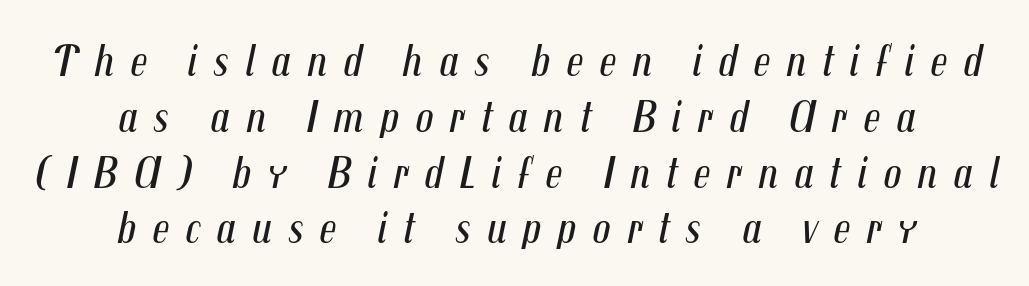
{"italic": "yes", "lean": "right", "slant_degrees": 12, "bold": "no", "weight": "regular", "width": "condensed", "stroke_contrast": "medium", "x_height": "medium", "monospaced": "no", "underline": "no", "align": "center", "line_spacing_ratio": 1.24, "letter_spacing": "wide", "letter_spacing_em": 0.35, "glyph_px": 45}
